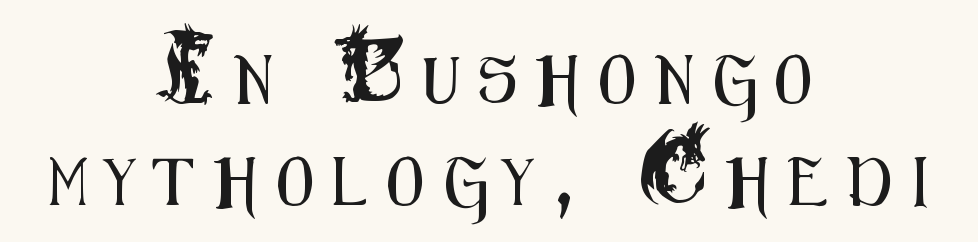
Q: Is the text italic (slanted)? A: No, it is upright.
Q: Is the typeface a serif or a sans-serif typeface? A: Sans-serif.
Q: Is the text underlined? A: No.
Q: How is the paragraph aligned? A: Centered.
Q: Is the spacing between letters normal or unusually wide? A: Unusually wide.
Q: Is the spacing between lines tight, normal or loose? A: Loose.
Q: Width (condensed, normal, or wide)? A: Condensed.
Q: Stroke contrast? A: Medium.
Q: x-height? A: Small.
Q: Monospaced? A: No.
